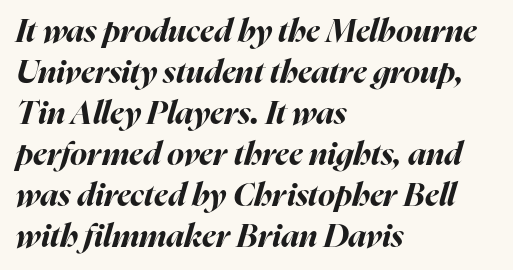
The image shows 32 px bold type, italic (leaning right); set left-aligned, normal line spacing (1.28x), normal letter spacing, not underlined; high stroke contrast and a medium x-height.
